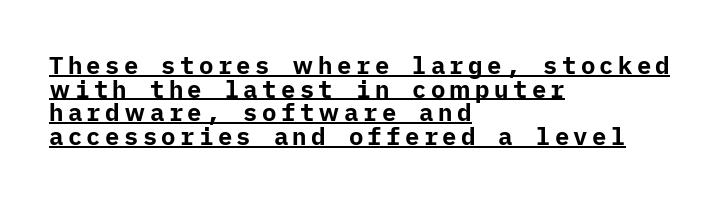
Heft: maximum for text — a bold. Notice how the stems are strictly vertical — no italics here. Visually the block forms a straight wall on the left and a jagged coastline on the right. A typesetter would call this leading minimal, almost set solid.
